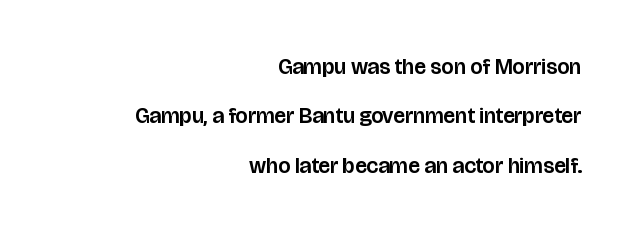
The image shows 22 px text type, upright; set right-aligned, loose line spacing (2.24x), normal letter spacing, not underlined.
